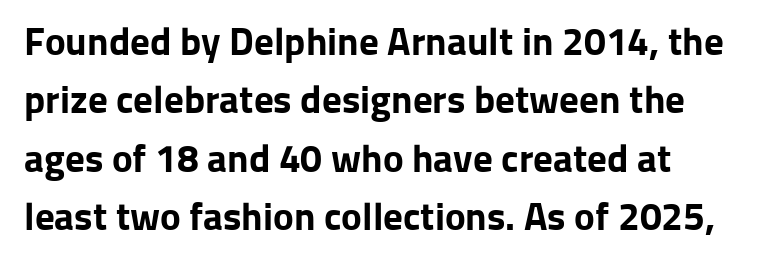
The image shows 39 px bold sans-serif type, upright; set normal line spacing (1.5x), normal letter spacing, not underlined; low stroke contrast and a medium x-height.
